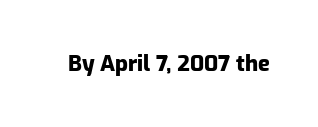
{"italic": "no", "bold": "yes", "underline": "no", "letter_spacing": "normal", "letter_spacing_em": 0.0, "glyph_px": 22}
